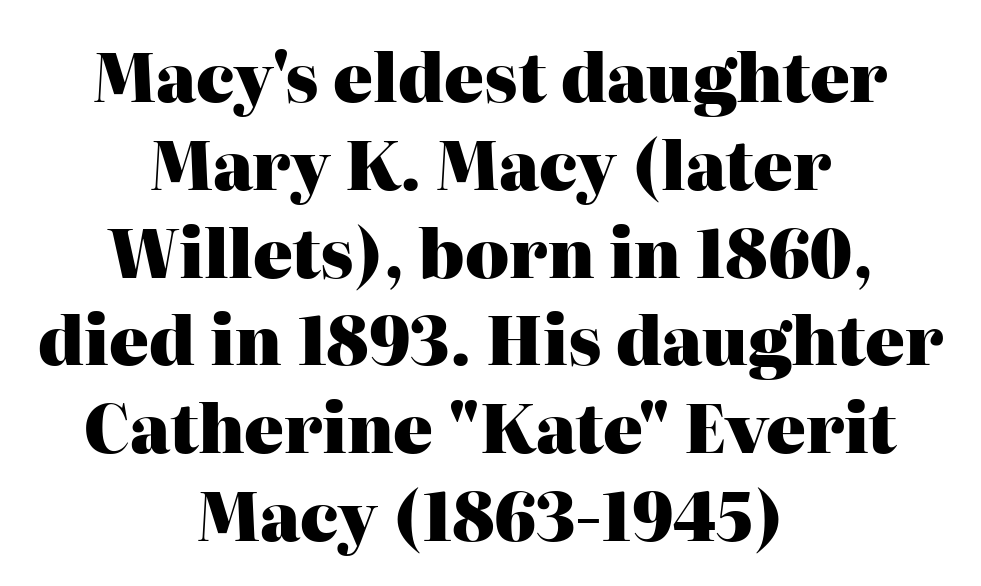
Q: Is the text bold? A: Yes.
Q: Is the text italic (slanted)? A: No, it is upright.
Q: Is the typeface a serif or a sans-serif typeface? A: Serif.
Q: Is the text underlined? A: No.
Q: How is the paragraph aligned? A: Centered.
Q: Is the spacing between letters normal or unusually wide? A: Normal.
Q: Is the spacing between lines tight, normal or loose? A: Normal.
Q: Width (condensed, normal, or wide)? A: Normal.
Q: Stroke contrast? A: High.
Q: x-height? A: Medium.
Q: Monospaced? A: No.
